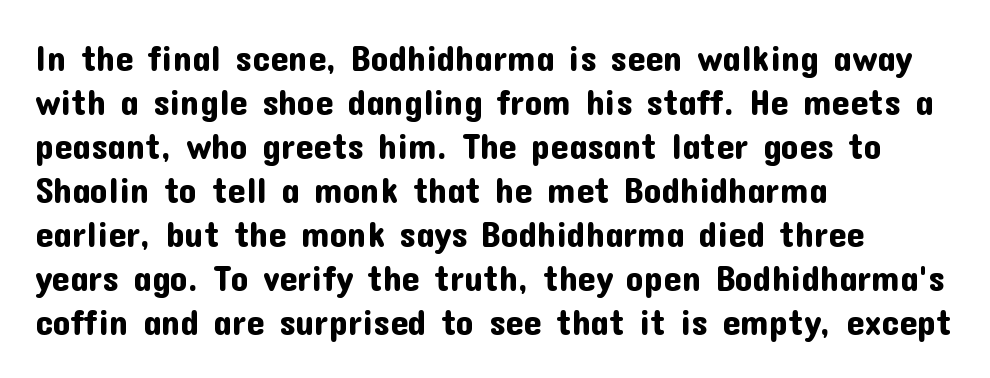
Serifs: no, the terminals of the letterforms are clean. Each letter keeps its own natural width here, so spacing adapts to shape. Check under the words: just untouched page. The setting favours the left margin, as ordinary paragraphs usually do.
